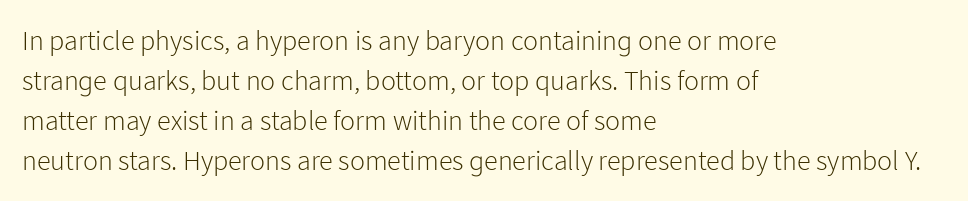
The image shows 28 px light sans-serif type, upright; set left-aligned, normal line spacing (1.43x), normal letter spacing, not underlined; low stroke contrast and a medium x-height.
